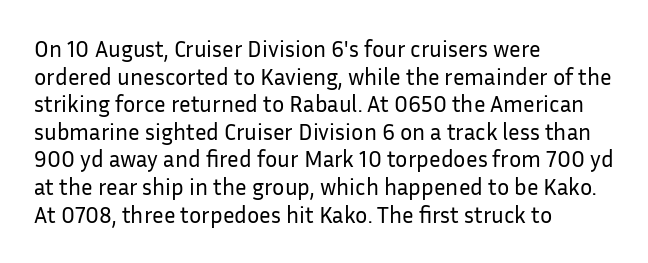
Q: Is the text bold? A: No.
Q: Is the text italic (slanted)? A: No, it is upright.
Q: Is the text underlined? A: No.
Q: How is the paragraph aligned? A: Left-aligned.
Q: Is the spacing between letters normal or unusually wide? A: Normal.
